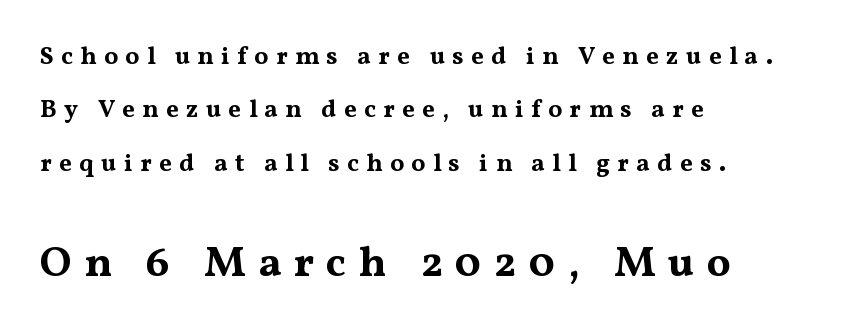
Here the second block reads like a headline and the first like body copy. Chunky letters — that's bold for sure. Beneath every word, the page is bare. Is this a sans? No — the strokes have serifs. Quick note: interline space is abundant. This sample uses an upright cut, with every glyph sitting square on the baseline.
